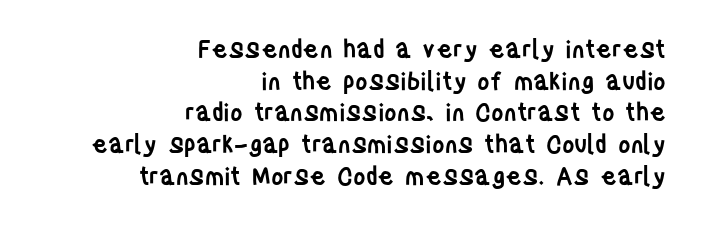
The letterforms sit shoulder to shoulder at normal distance. Teacher's note: observe the even right margin — that is flush-right alignment. A bare baseline throughout the passage. Stems and bowls a touch heavier than normal — semibold. Students, observe: this is what conventionally led text looks like. This sample uses an upright cut, with every glyph sitting square on the baseline.
